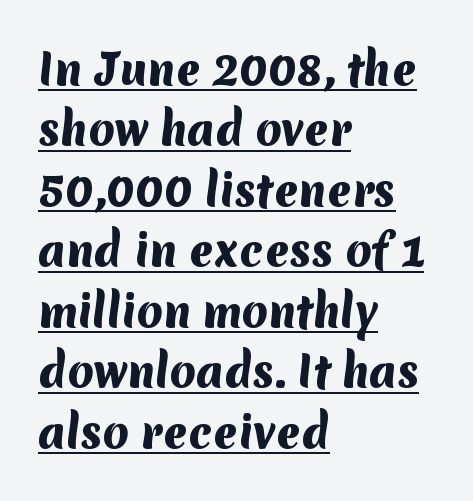
The image shows 42 px heavy sans-serif type; set left-aligned, normal line spacing (1.44x), normal letter spacing, underlined; medium stroke contrast and a medium x-height.
